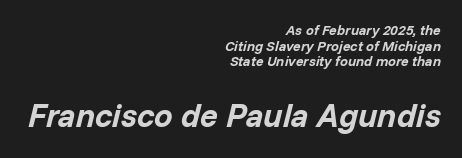
The image shows 33 px bold type, italic (leaning right); set right-aligned, tight line spacing (1.11x), normal letter spacing, not underlined; the second (bottom) block is 2.36x larger; low stroke contrast and a medium x-height.
